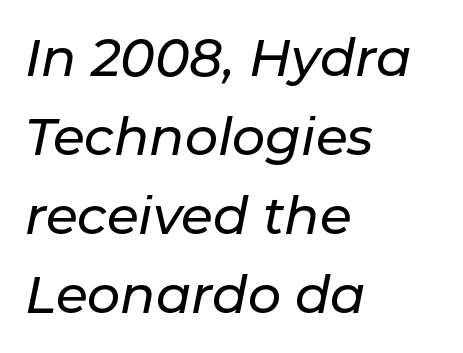
The image shows 52 px text type, italic (leaning right); set left-aligned, normal line spacing (1.52x), normal letter spacing, not underlined; low stroke contrast and a medium x-height.
